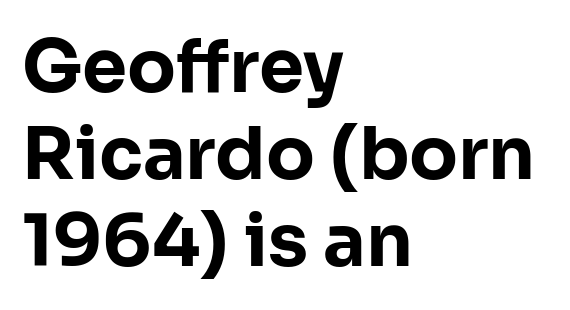
Q: Is the text bold? A: Yes.
Q: Is the text italic (slanted)? A: No, it is upright.
Q: Is the typeface a serif or a sans-serif typeface? A: Sans-serif.
Q: Is the text underlined? A: No.
Q: How is the paragraph aligned? A: Left-aligned.
Q: Is the spacing between letters normal or unusually wide? A: Normal.
Q: Width (condensed, normal, or wide)? A: Normal.
Q: Stroke contrast? A: Low.
Q: x-height? A: Medium.
Q: Monospaced? A: No.
